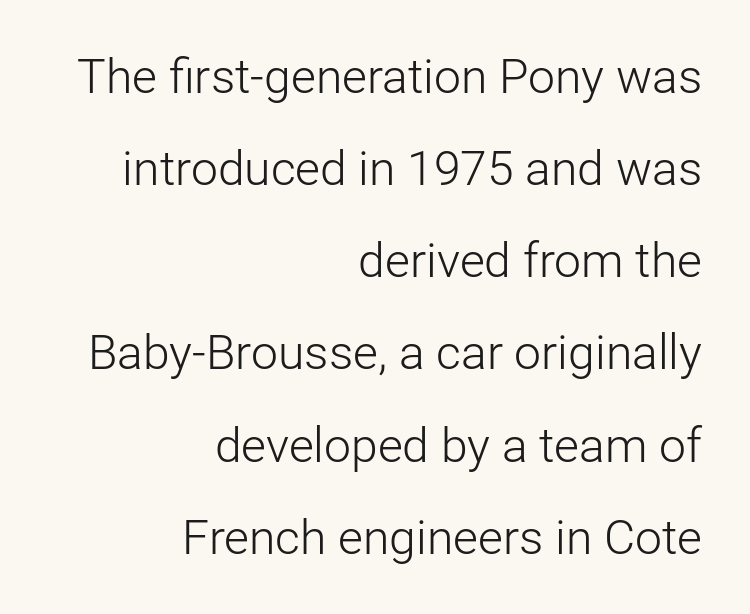
The image shows 48 px light sans-serif type, upright; set right-aligned, loose line spacing (1.92x), normal letter spacing, not underlined; low stroke contrast and a medium x-height.
